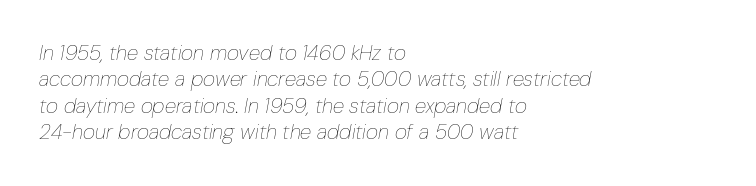
Q: Is the text bold? A: No.
Q: Is the text italic (slanted)? A: Yes, it leans right by about 10 degrees.
Q: Is the text underlined? A: No.
Q: How is the paragraph aligned? A: Left-aligned.
Q: Is the spacing between letters normal or unusually wide? A: Normal.
Q: Is the spacing between lines tight, normal or loose? A: Normal.
